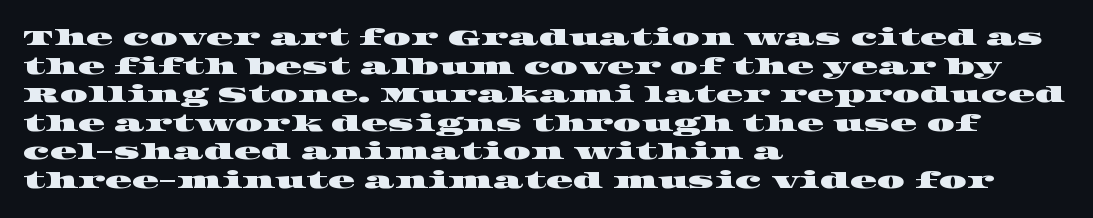
Just letters on the line, the space beneath them empty. This block has exactly the height ordinary leading produces. Letter spacing: default. These lines are set flush left with a ragged right edge.
